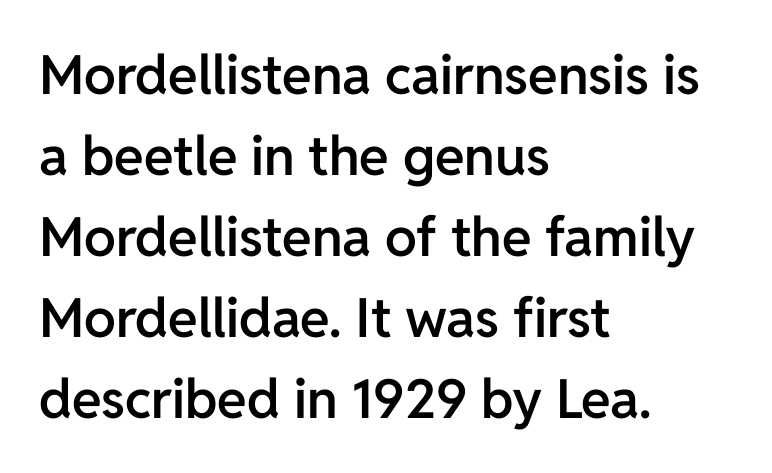
The image shows 54 px semibold sans-serif type, upright; set left-aligned, normal line spacing (1.5x), normal letter spacing, not underlined; low stroke contrast and a medium x-height.
